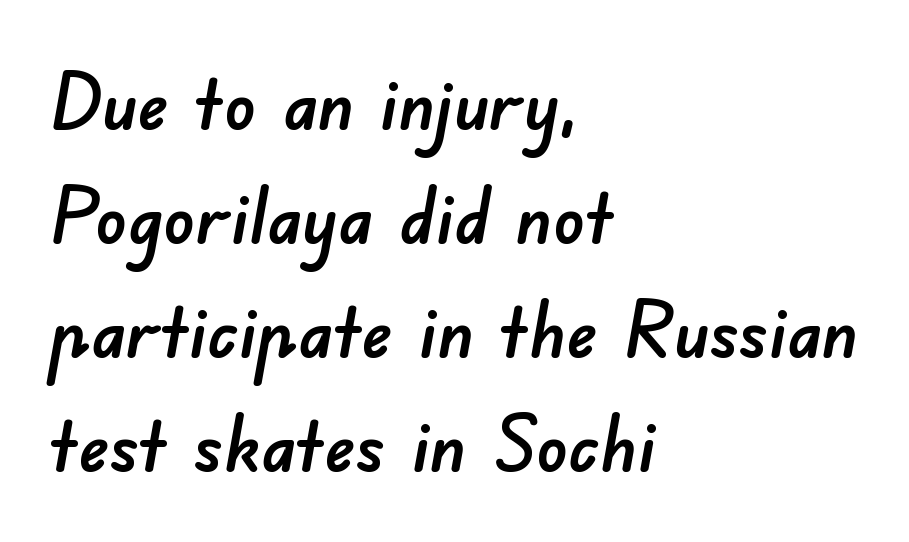
{"serif": "no", "width": "normal", "stroke_contrast": "low", "x_height": "small", "monospaced": "no", "underline": "no", "align": "left", "line_spacing": "normal", "line_spacing_ratio": 1.46, "letter_spacing": "normal", "letter_spacing_em": 0.0, "glyph_px": 78}
